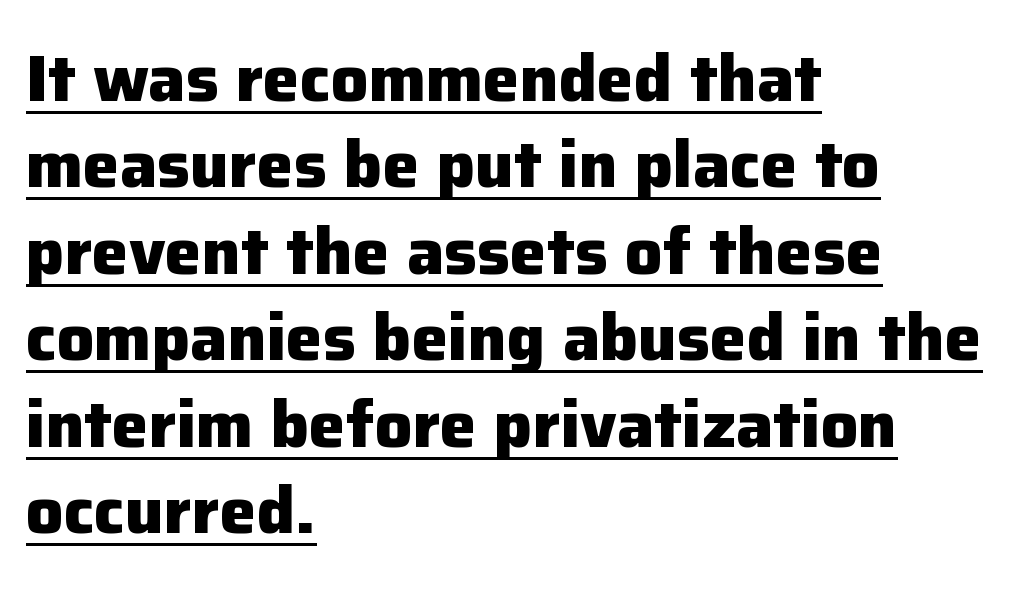
The image shows 66 px heavy sans-serif type, upright; set left-aligned, normal line spacing (1.31x), normal letter spacing, underlined; low stroke contrast and a medium x-height.
